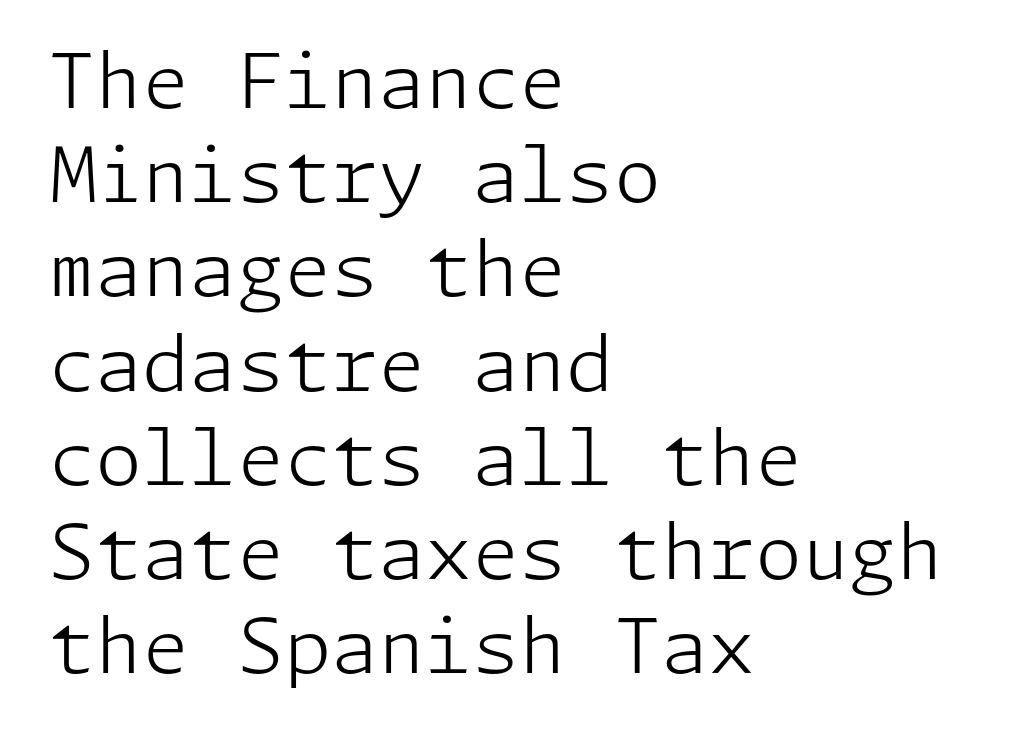
{"serif": "no", "italic": "no", "bold": "no", "weight": "light", "width": "normal", "stroke_contrast": "low", "x_height": "medium", "underline": "no", "align": "left", "line_spacing_ratio": 1.24, "letter_spacing": "normal", "letter_spacing_em": 0.0, "glyph_px": 76}
